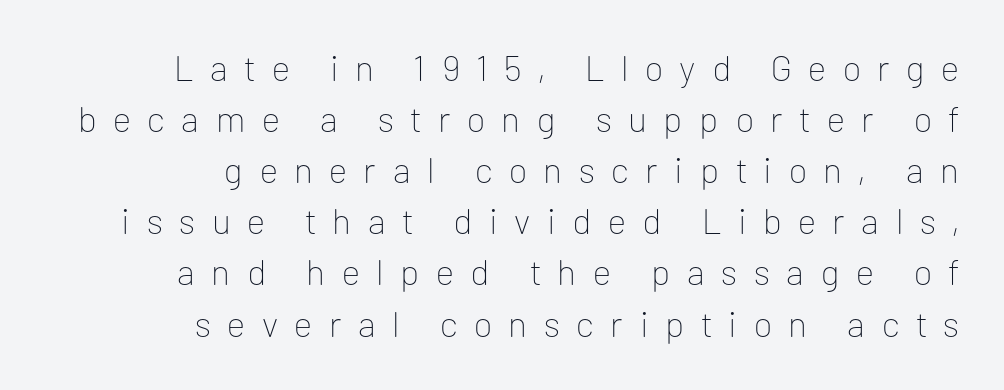
Q: Is the text bold? A: No.
Q: Is the text italic (slanted)? A: No, it is upright.
Q: Is the typeface a serif or a sans-serif typeface? A: Sans-serif.
Q: Is the text underlined? A: No.
Q: How is the paragraph aligned? A: Right-aligned.
Q: Is the spacing between letters normal or unusually wide? A: Unusually wide.
Q: Is the spacing between lines tight, normal or loose? A: Normal.
Q: Width (condensed, normal, or wide)? A: Normal.
Q: Stroke contrast? A: Low.
Q: x-height? A: Medium.
Q: Monospaced? A: No.
